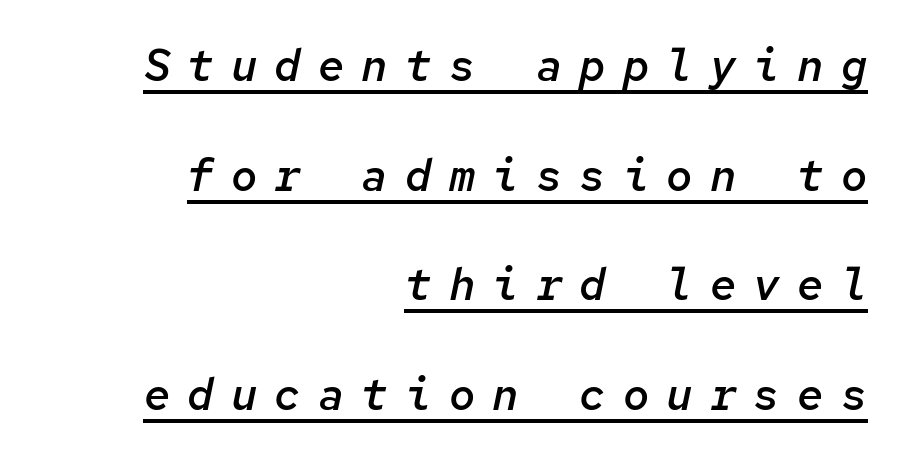
Italic? Definitely — the glyphs are oblique. Airy leading. In CSS terms this would be text-align: right. These lines have a slow, spaced-out rhythm from letter to letter.
